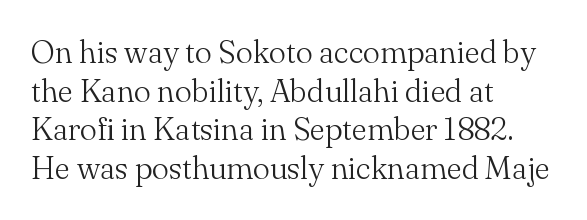
Q: Is the text bold? A: No.
Q: Is the text italic (slanted)? A: No, it is upright.
Q: Is the typeface a serif or a sans-serif typeface? A: Serif.
Q: Is the text underlined? A: No.
Q: How is the paragraph aligned? A: Left-aligned.
Q: Is the spacing between letters normal or unusually wide? A: Normal.
Q: Width (condensed, normal, or wide)? A: Normal.
Q: Stroke contrast? A: Medium.
Q: x-height? A: Small.
Q: Monospaced? A: No.
